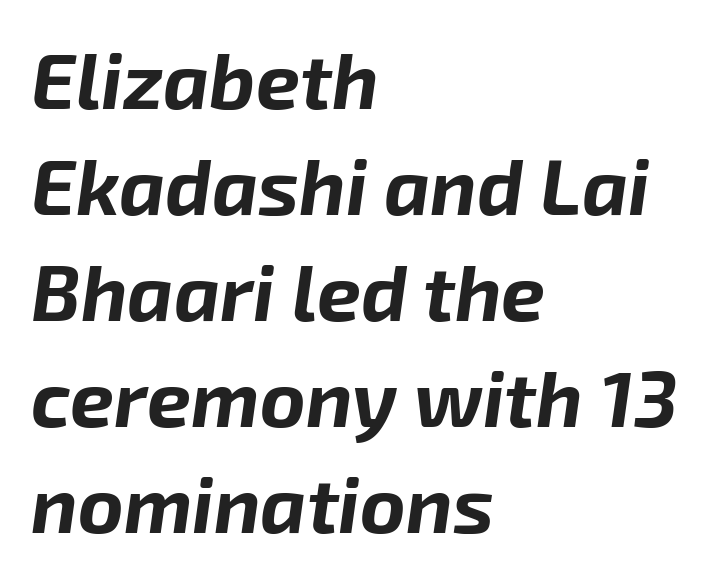
Q: Is the text bold? A: Yes.
Q: Is the text italic (slanted)? A: Yes, it leans right by about 8 degrees.
Q: Is the text underlined? A: No.
Q: How is the paragraph aligned? A: Left-aligned.
Q: Is the spacing between letters normal or unusually wide? A: Normal.
Q: Is the spacing between lines tight, normal or loose? A: Normal.
Q: Width (condensed, normal, or wide)? A: Normal.
Q: Stroke contrast? A: Low.
Q: x-height? A: Medium.
Q: Monospaced? A: No.
